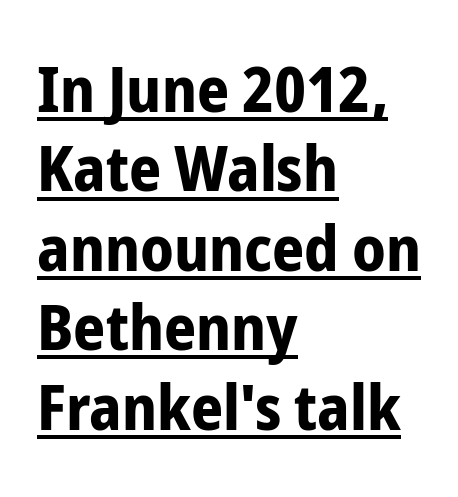
The image shows 63 px bold, condensed sans-serif type, upright; set left-aligned, normal line spacing (1.26x), normal letter spacing, underlined; low stroke contrast and a medium x-height.
